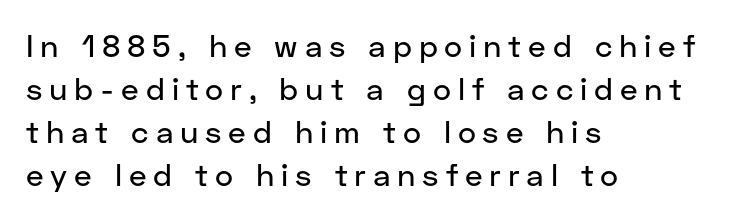
Q: Is the text italic (slanted)? A: No, it is upright.
Q: Is the typeface a serif or a sans-serif typeface? A: Sans-serif.
Q: Is the text underlined? A: No.
Q: How is the paragraph aligned? A: Left-aligned.
Q: Is the spacing between letters normal or unusually wide? A: Unusually wide.
Q: Is the spacing between lines tight, normal or loose? A: Normal.
Q: Width (condensed, normal, or wide)? A: Normal.
Q: Stroke contrast? A: Low.
Q: x-height? A: Medium.
Q: Monospaced? A: No.
